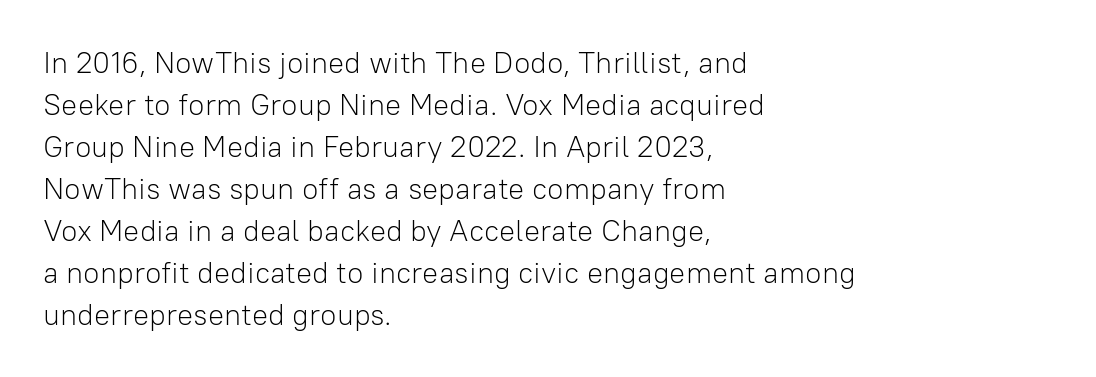
The image shows 30 px light sans-serif type, upright; set left-aligned, normal line spacing (1.4x), normal letter spacing, not underlined; low stroke contrast and a medium x-height.
